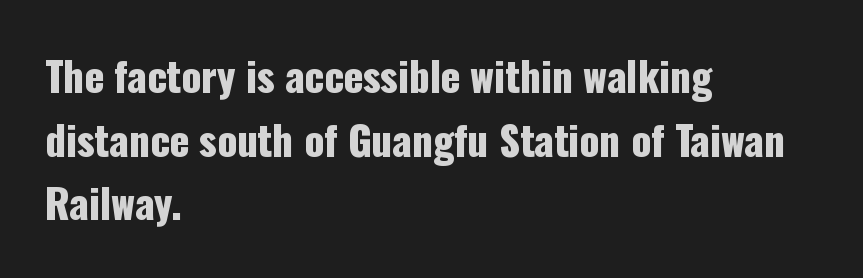
Q: Is the text italic (slanted)? A: No, it is upright.
Q: Is the typeface a serif or a sans-serif typeface? A: Sans-serif.
Q: Is the text underlined? A: No.
Q: How is the paragraph aligned? A: Left-aligned.
Q: Is the spacing between letters normal or unusually wide? A: Normal.
Q: Is the spacing between lines tight, normal or loose? A: Normal.
Q: Width (condensed, normal, or wide)? A: Condensed.
Q: Stroke contrast? A: Low.
Q: x-height? A: Medium.
Q: Monospaced? A: No.
